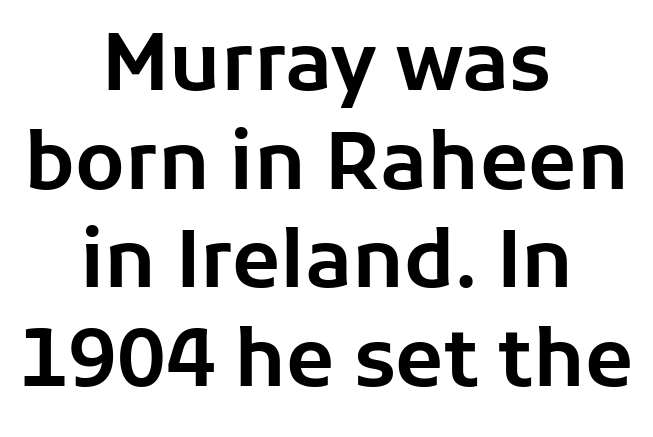
Q: Is the text italic (slanted)? A: No, it is upright.
Q: Is the typeface a serif or a sans-serif typeface? A: Sans-serif.
Q: Is the text underlined? A: No.
Q: How is the paragraph aligned? A: Centered.
Q: Is the spacing between letters normal or unusually wide? A: Normal.
Q: Is the spacing between lines tight, normal or loose? A: Normal.
Q: Width (condensed, normal, or wide)? A: Normal.
Q: Stroke contrast? A: Low.
Q: x-height? A: Medium.
Q: Monospaced? A: No.
